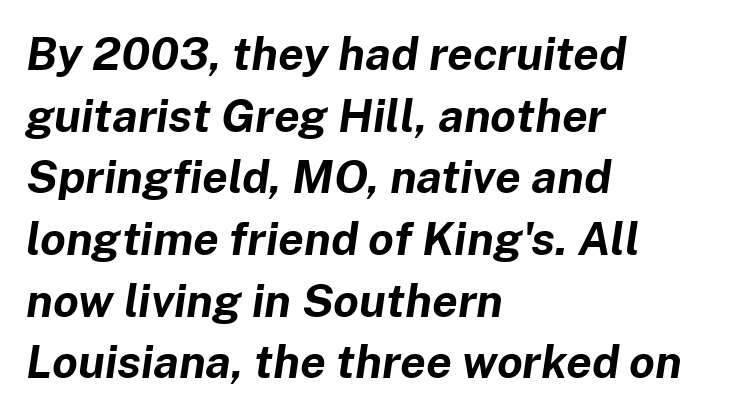
Q: Is the text bold? A: Yes.
Q: Is the text italic (slanted)? A: Yes, it leans right by about 8 degrees.
Q: Is the text underlined? A: No.
Q: How is the paragraph aligned? A: Left-aligned.
Q: Is the spacing between letters normal or unusually wide? A: Normal.
Q: Is the spacing between lines tight, normal or loose? A: Normal.
Q: Width (condensed, normal, or wide)? A: Normal.
Q: Stroke contrast? A: Low.
Q: x-height? A: Medium.
Q: Monospaced? A: No.
